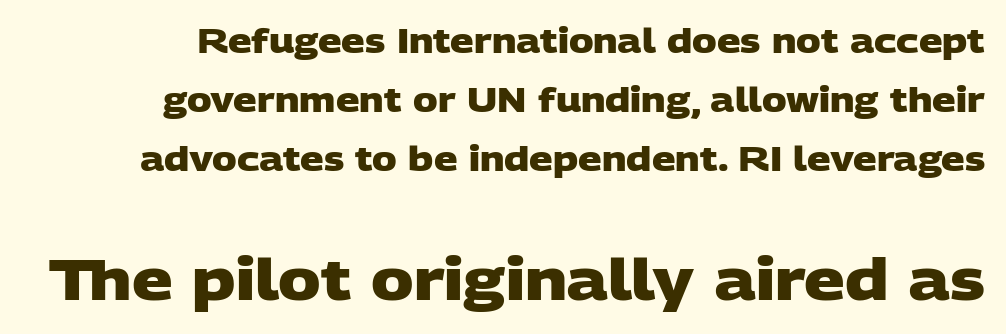
Heavy, bold letterforms. This rendering employs a face without finishing strokes, i.e., a sans-serif. The rendering uses natural spacing where letterforms have individual widths. Honestly, there is no underline to notice here at all.
